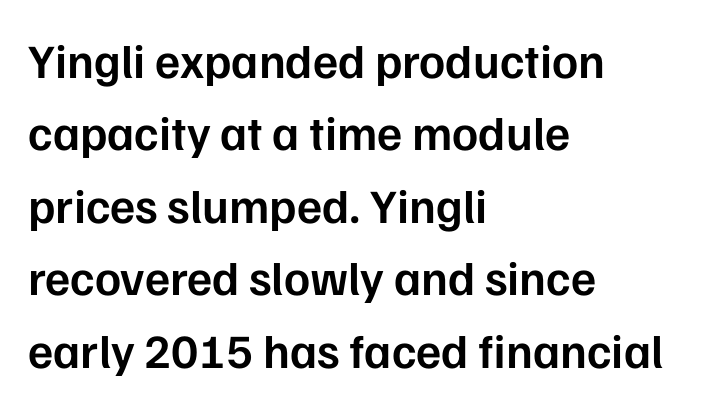
Here the glyphs are tracked normally, forming tight word shapes. Vertically, the passage feels balanced, rows spaced as you'd expect. Check where the strokes stop: nothing finishes them off — pure sans. The sample has been set in demibold, a notch under bold.
